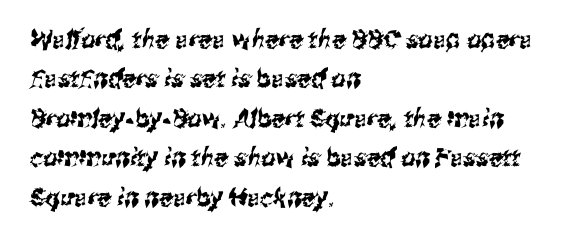
{"underline": "no", "align": "left", "line_spacing": "normal", "line_spacing_ratio": 1.58, "letter_spacing": "normal", "letter_spacing_em": 0.0, "glyph_px": 25}
